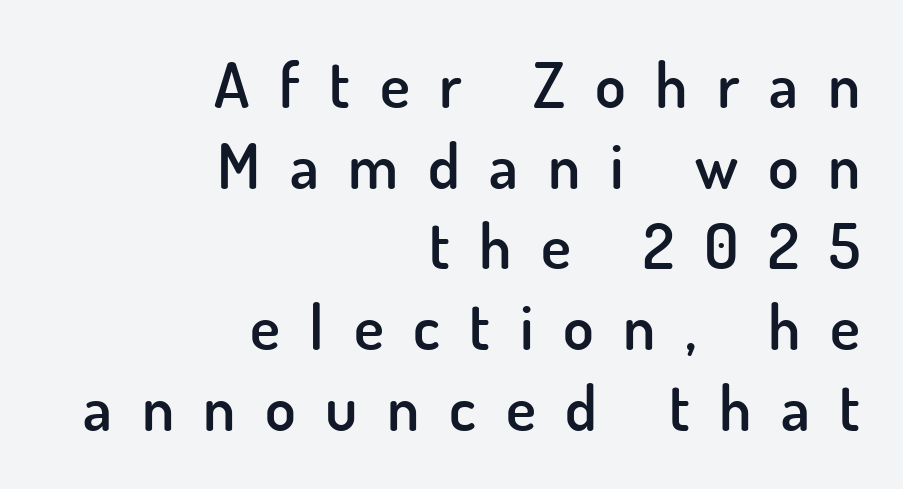
Q: Is the text bold? A: Semi-bold.
Q: Is the text italic (slanted)? A: No, it is upright.
Q: Is the typeface a serif or a sans-serif typeface? A: Sans-serif.
Q: Is the text underlined? A: No.
Q: How is the paragraph aligned? A: Right-aligned.
Q: Is the spacing between letters normal or unusually wide? A: Unusually wide.
Q: Is the spacing between lines tight, normal or loose? A: Normal.
Q: Width (condensed, normal, or wide)? A: Normal.
Q: Stroke contrast? A: Low.
Q: x-height? A: Small.
Q: Monospaced? A: No.
